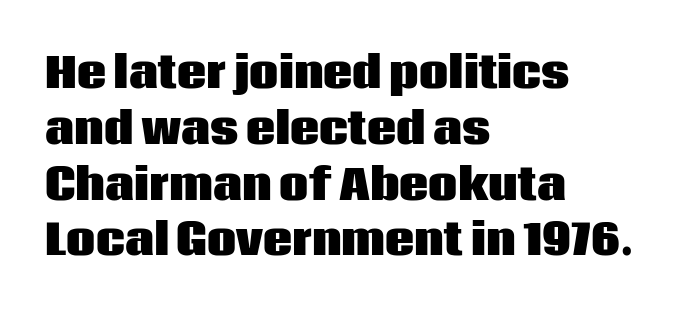
Each word holds together tightly as a unit, with standard inter-letter gaps. Letterform terminals end flat and unadorned throughout the passage. Does the leading feel generous? No, just average. If you drew a line through each stem, it would be perfectly vertical. One-word summary of the alignment: left.
